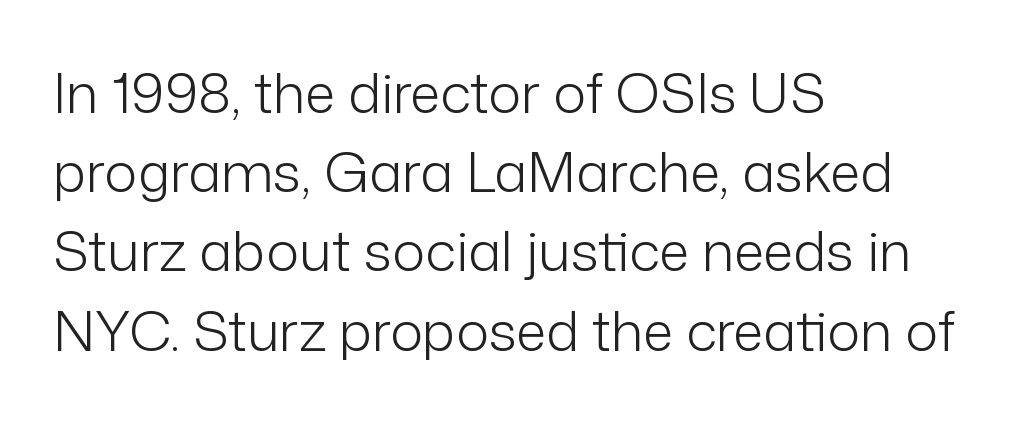
The glyphs in this specimen are sans serif. Only glyphs here, with clear space below each row. If you drew a ruler down the left edge, every line would touch it. The letterforms sit shoulder to shoulder at normal distance. This is not heavy type; no bold has been used. Spacing verdict: proportional, widths tailored to each character.
